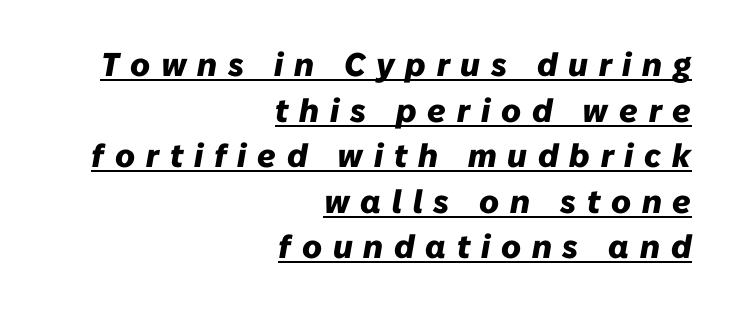
The image shows 33 px heavy type, italic (leaning right); set right-aligned, normal line spacing (1.38x), unusually wide letter spacing (+0.33 em), underlined; low stroke contrast and a medium x-height.
